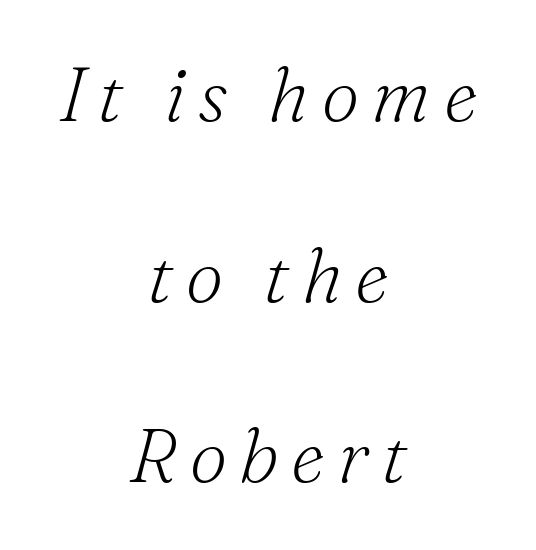
Q: Is the text bold? A: No.
Q: Is the text italic (slanted)? A: Yes, it leans right by about 16 degrees.
Q: Is the typeface a serif or a sans-serif typeface? A: Serif.
Q: Is the text underlined? A: No.
Q: How is the paragraph aligned? A: Centered.
Q: Is the spacing between lines tight, normal or loose? A: Loose.
Q: Width (condensed, normal, or wide)? A: Normal.
Q: Stroke contrast? A: Medium.
Q: x-height? A: Small.
Q: Monospaced? A: No.
